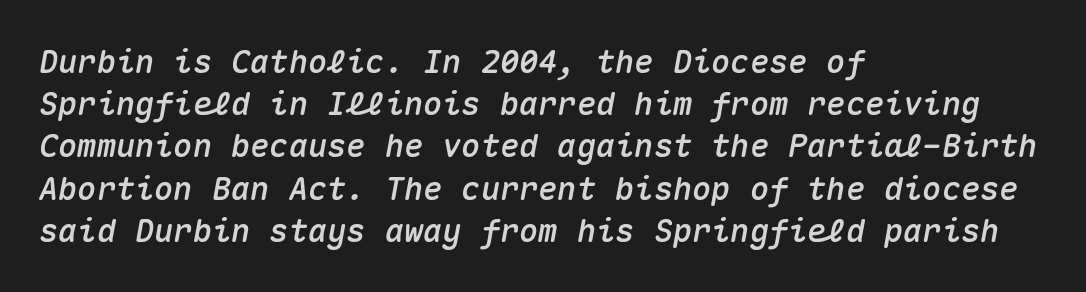
Q: Is the text italic (slanted)? A: Yes, it leans right by about 10 degrees.
Q: Is the text underlined? A: No.
Q: How is the paragraph aligned? A: Left-aligned.
Q: Is the spacing between letters normal or unusually wide? A: Normal.
Q: Is the spacing between lines tight, normal or loose? A: Normal.
Q: Width (condensed, normal, or wide)? A: Normal.
Q: Stroke contrast? A: Medium.
Q: x-height? A: Medium.
Q: Monospaced? A: Yes.
